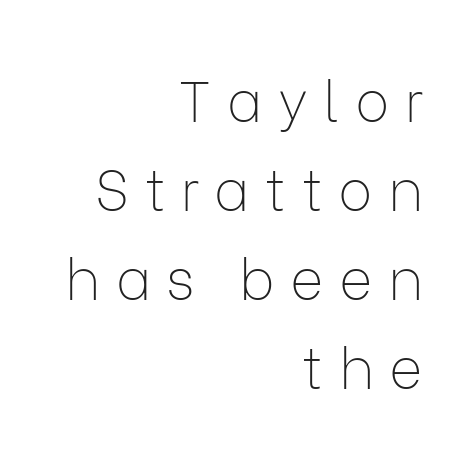
The image shows 57 px thin sans-serif type, upright; set right-aligned, normal line spacing (1.56x), unusually wide letter spacing (+0.27 em), not underlined; low stroke contrast and a medium x-height.
